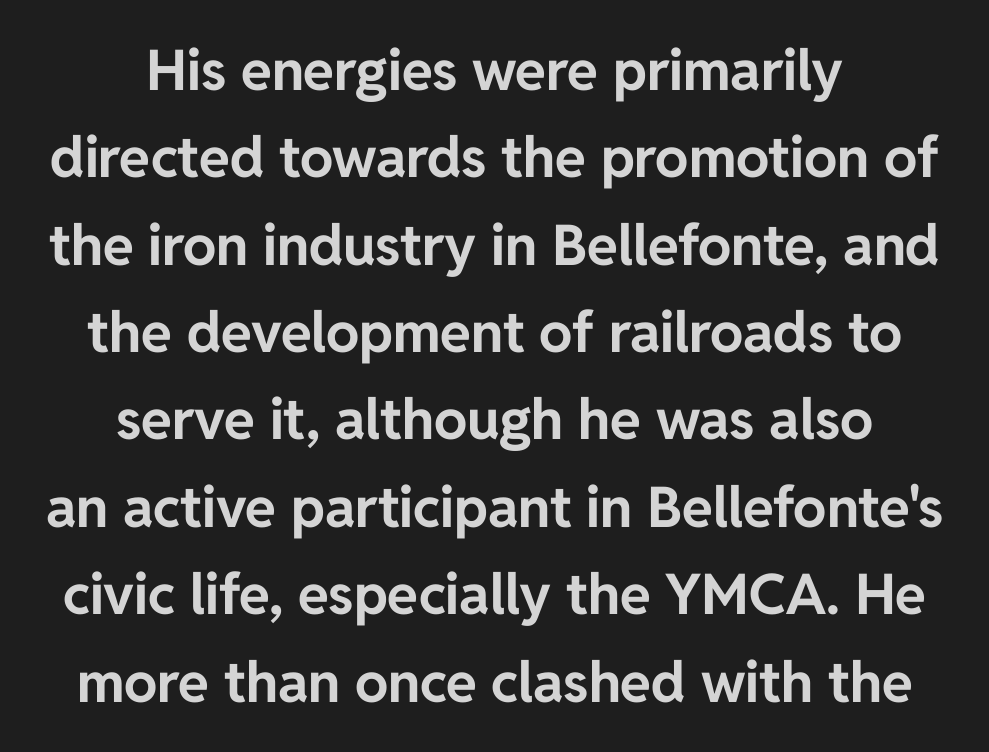
Strong, thick strokes mark this as bold type. Is the block centered? Yes — each line is placed symmetrically about the middle. Honestly, there is no underline to notice here at all. Do the characters align in a grid? No, the font is proportional.
